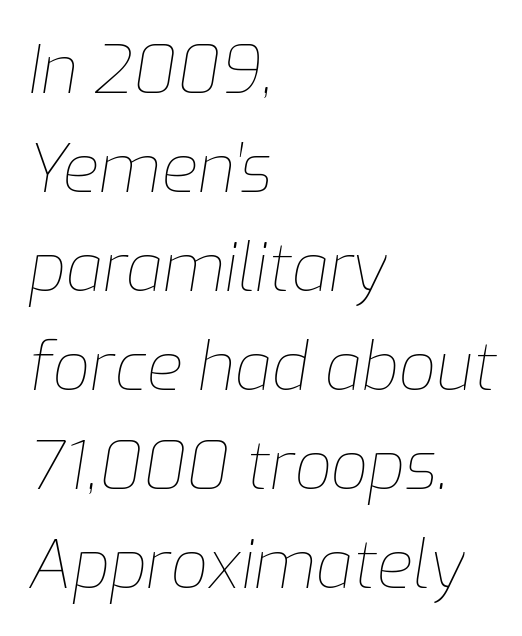
This sample uses an oblique cut, with every glyph tilted off the vertical. The passage shown is typed in a proportional face where columns would drift. The ragged edge is on the right, which tells us the setting is flush left. Stems here are at most as thick as an everyday book face.
